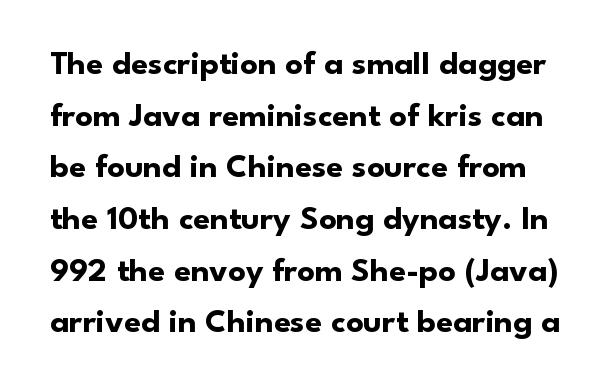
Q: Is the text bold? A: Yes.
Q: Is the text italic (slanted)? A: No, it is upright.
Q: Is the typeface a serif or a sans-serif typeface? A: Sans-serif.
Q: Is the text underlined? A: No.
Q: Is the spacing between letters normal or unusually wide? A: Normal.
Q: Is the spacing between lines tight, normal or loose? A: Normal.
Q: Width (condensed, normal, or wide)? A: Normal.
Q: Stroke contrast? A: Low.
Q: x-height? A: Small.
Q: Monospaced? A: No.
